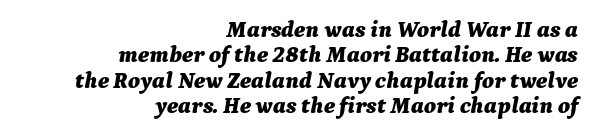
The gap between lines stays unmarked. Line ends are locked; line starts wander. One glance says dense: line gaps are narrower than usual. The typography opts for an oblique posture over an upright one. No extra tracking has been applied to these lines. Look at the stroke-to-counter ratio: heavy, a bold.
